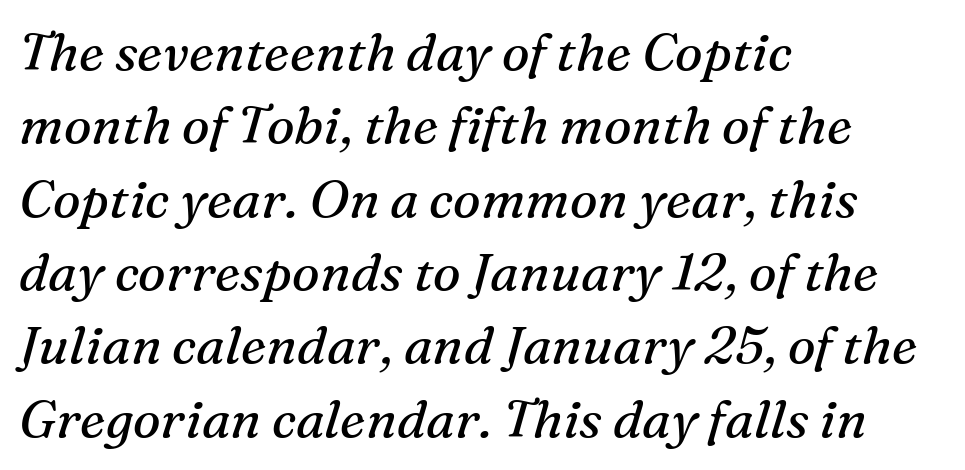
The image shows 52 px regular-weight serif type, italic (leaning right); set left-aligned, normal line spacing (1.41x), normal letter spacing, not underlined; medium stroke contrast and a medium x-height.
